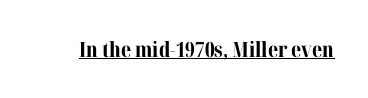
{"italic": "no", "bold": "yes", "underline": "yes", "letter_spacing": "normal", "letter_spacing_em": 0.0, "glyph_px": 21}
